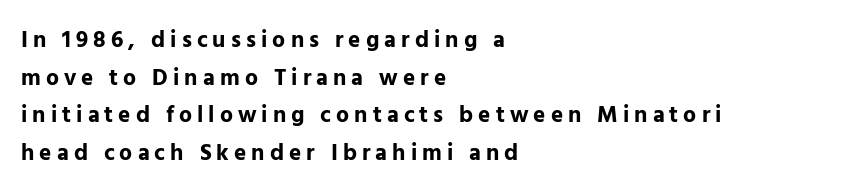
{"italic": "no", "bold": "yes", "underline": "no", "align": "left", "line_spacing": "normal", "line_spacing_ratio": 1.64, "letter_spacing": "wide", "letter_spacing_em": 0.22, "glyph_px": 23}
